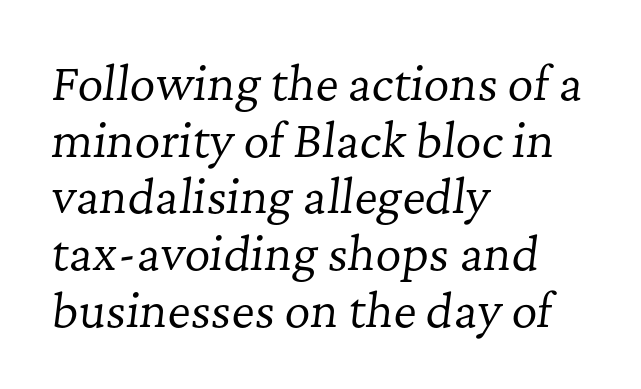
The image shows 45 px regular-weight serif type, italic (leaning right); set left-aligned, normal line spacing (1.26x), normal letter spacing, not underlined; low stroke contrast and a medium x-height.
